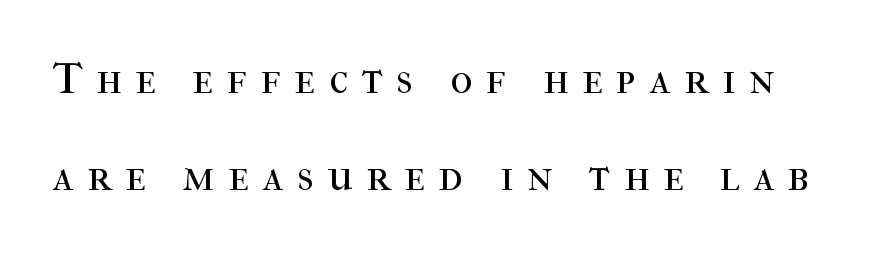
Q: Is the text bold? A: No.
Q: Is the text italic (slanted)? A: No, it is upright.
Q: Is the typeface a serif or a sans-serif typeface? A: Serif.
Q: Is the text underlined? A: No.
Q: Is the spacing between letters normal or unusually wide? A: Unusually wide.
Q: Is the spacing between lines tight, normal or loose? A: Loose.
Q: Width (condensed, normal, or wide)? A: Normal.
Q: Stroke contrast? A: High.
Q: x-height? A: Medium.
Q: Monospaced? A: No.
